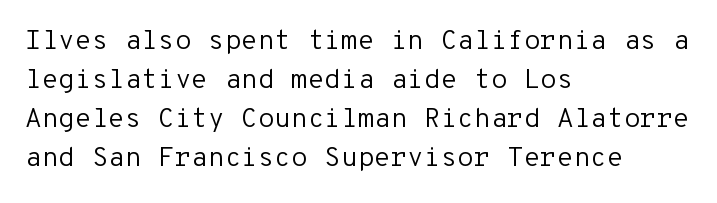
Default kerning and tracking; the words read as compact shapes. No heavy texture on the line: the type isn't bold. A roman cut, with each character standing at attention. Notice how the passage keeps a crisp vertical edge on the left only. Bare-footed words on every line.
